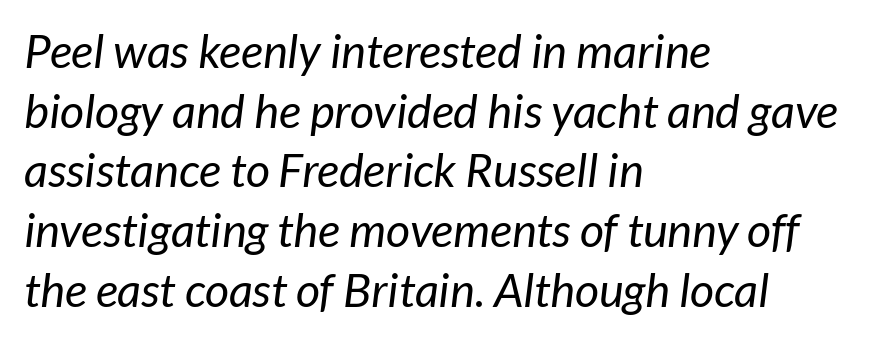
Q: Is the text bold? A: No.
Q: Is the typeface a serif or a sans-serif typeface? A: Sans-serif.
Q: Is the text underlined? A: No.
Q: How is the paragraph aligned? A: Left-aligned.
Q: Is the spacing between letters normal or unusually wide? A: Normal.
Q: Is the spacing between lines tight, normal or loose? A: Normal.
Q: Width (condensed, normal, or wide)? A: Normal.
Q: Stroke contrast? A: Low.
Q: x-height? A: Medium.
Q: Monospaced? A: No.
